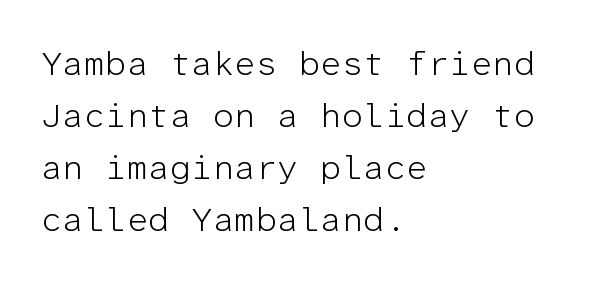
The image shows 34 px light sans-serif type, upright, monospaced; set left-aligned, normal line spacing (1.53x), normal letter spacing, not underlined; low stroke contrast and a medium x-height.
